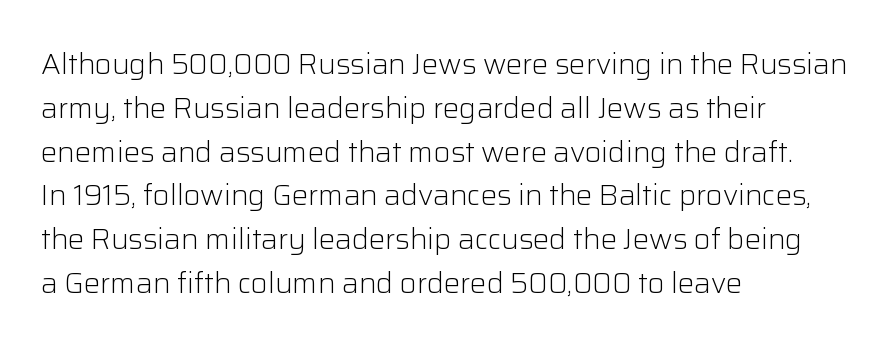
These glyphs show unthickened strokes, regular width or finer. The setting favours the left margin, as ordinary paragraphs usually do. These lines keep a tight, regular rhythm from letter to letter. The vertical gap from one line to the next is medium. Anything drawn beneath the words? Only blank space. The glyphs in this specimen are sans serif.
